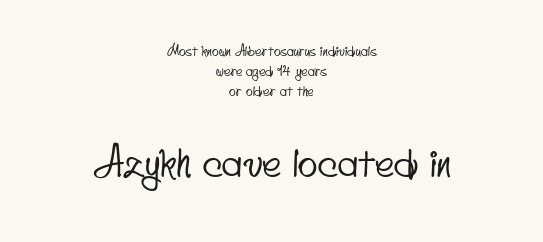
The image shows 41 px condensed sans-serif type; set centered, normal line spacing (1.44x), normal letter spacing, not underlined; the second (bottom) block is 2.93x larger; low stroke contrast and a small x-height.
